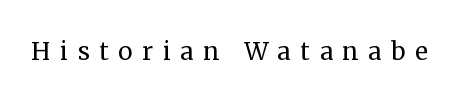
{"serif": "yes", "italic": "no", "bold": "no", "weight": "regular", "width": "normal", "stroke_contrast": "medium", "x_height": "medium", "monospaced": "no", "underline": "no", "letter_spacing": "wide", "letter_spacing_em": 0.28, "glyph_px": 33}
